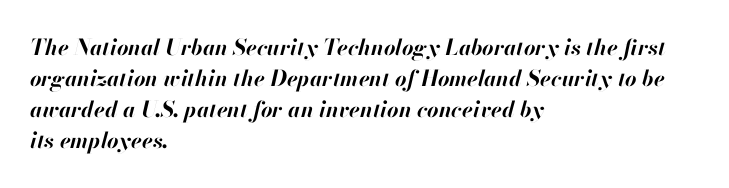
Each glyph is drawn with heavy, bold strokes. Look at the tracking — it's just the regular setting, nothing added. A typesetter would call this leading conventional body-copy spacing. The rendering anchors every line to the left-hand side. Glance below the letters and you will spot only blank space.
